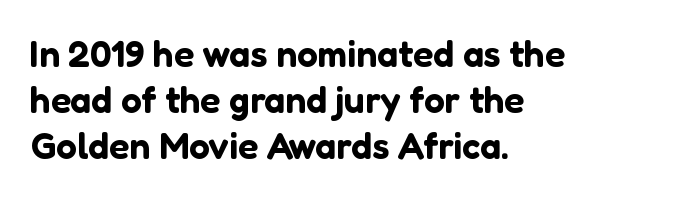
Between one letter and the next there's only the usual sliver of space. Type style note: lacks serifs. Horizontally, the lines are justified to the leading edge only. This is roman type, the default non-slanted kind. These lines are rendered in a variable-pitch font. The words here are not underlined.
